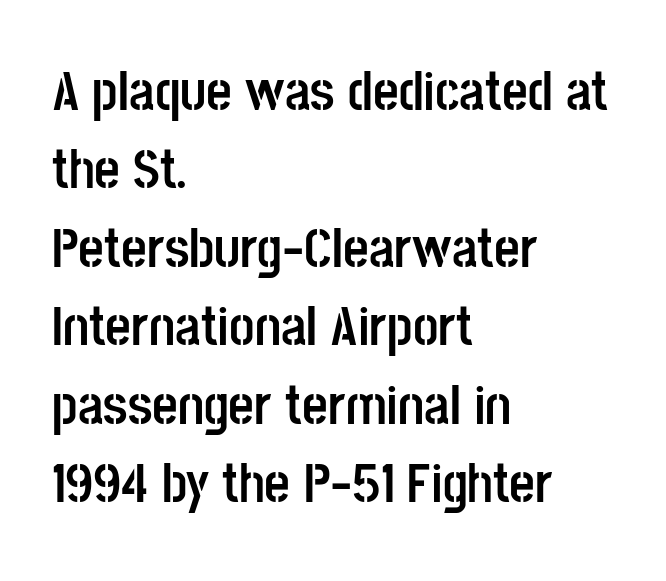
{"serif": "no", "italic": "no", "bold": "yes", "weight": "semibold", "width": "condensed", "stroke_contrast": "low", "x_height": "large", "monospaced": "no", "underline": "no", "align": "left", "line_spacing": "normal", "line_spacing_ratio": 1.4, "letter_spacing": "normal", "letter_spacing_em": 0.0, "glyph_px": 56}
